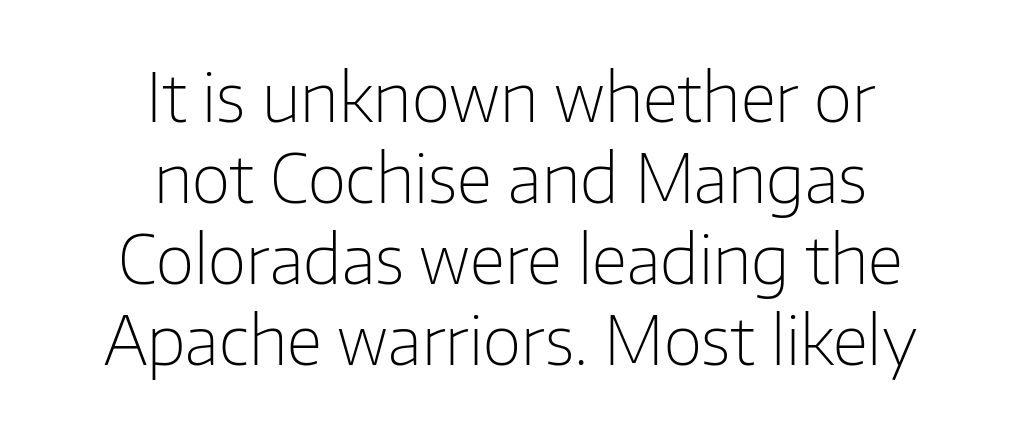
I'd call this a sans setting — the letters go barefoot. Weight: in the light-to-regular range. The glyphs are unaccompanied by any horizontal stroke below them. Ordinary non-slanted type is in use. This sample has the flowing, uneven cadence of proportional lettering. The text block is weighted toward neither margin, spreading evenly from the middle.
